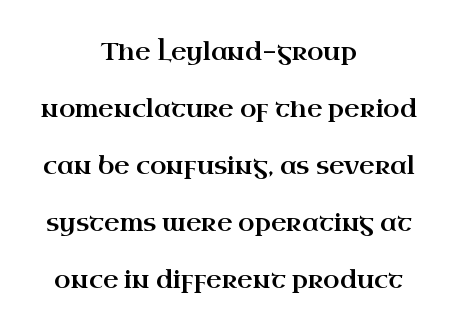
Q: Is the text italic (slanted)? A: No, it is upright.
Q: Is the text underlined? A: No.
Q: How is the paragraph aligned? A: Centered.
Q: Is the spacing between letters normal or unusually wide? A: Normal.
Q: Is the spacing between lines tight, normal or loose? A: Loose.
